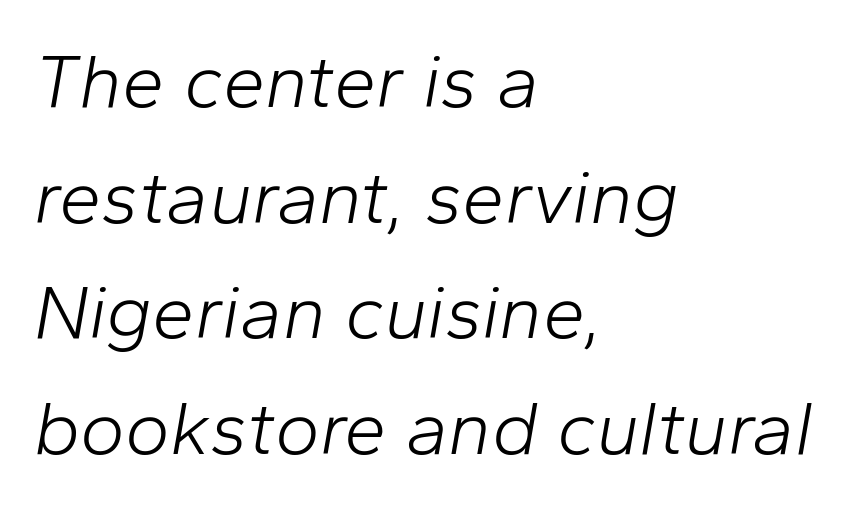
The image shows 76 px light type, italic (leaning right); set left-aligned, normal line spacing (1.52x), normal letter spacing, not underlined; low stroke contrast and a medium x-height.
